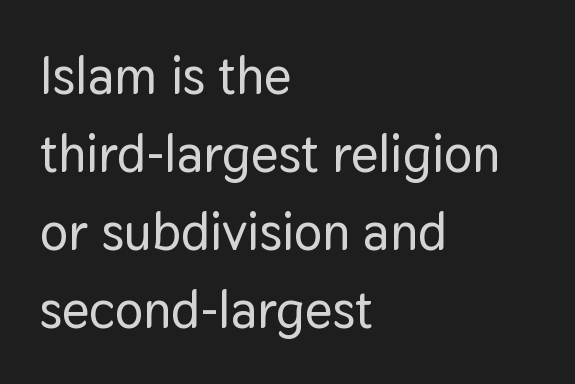
{"serif": "no", "italic": "no", "width": "normal", "stroke_contrast": "low", "x_height": "medium", "monospaced": "no", "underline": "no", "align": "left", "line_spacing": "normal", "line_spacing_ratio": 1.47, "letter_spacing": "normal", "letter_spacing_em": 0.0, "glyph_px": 53}
